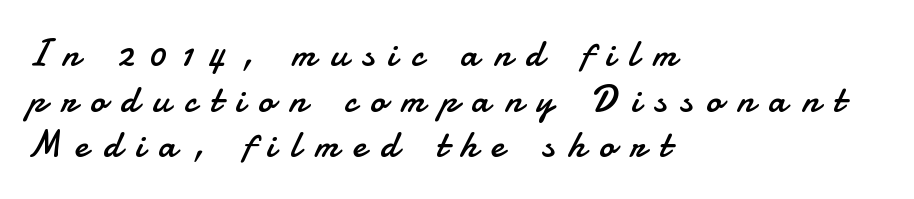
The image shows 38 px regular-weight sans-serif type; set left-aligned, line spacing 1.2x, unusually wide letter spacing (+0.38 em), not underlined; low stroke contrast and a small x-height.
